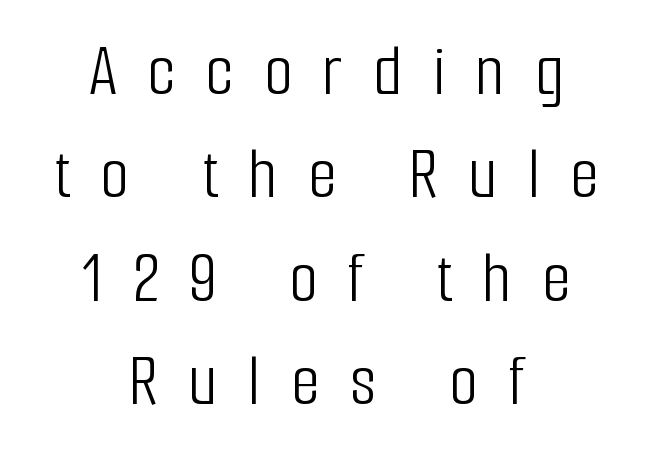
This sample keeps an unexceptional amount of space between lines. Examine the stroke ends and you'll find no serifs. The letters stand straight up with perfectly vertical stems. The passage shown is typed in a proportional face where columns would drift. Tracking value appears strongly positive — letters spread wide.
